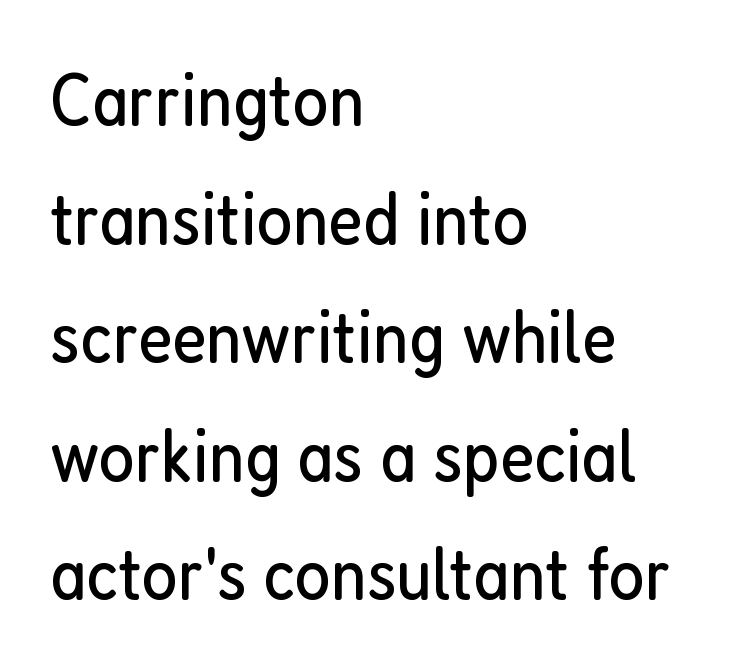
The image shows 76 px regular-weight, condensed sans-serif type, upright; set left-aligned, normal line spacing (1.56x), normal letter spacing, not underlined; low stroke contrast and a medium x-height.
